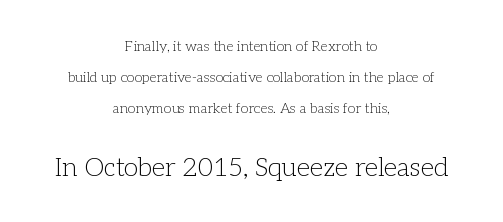
Rule under the text: the space is simply empty. Reading down the block, each line starts at a different indent, mirrored at its end. The strokes are not fattened; the text isn't bold. Is the lower block the larger one? Yes — the lower block carries the bigger type. Reading down the column, the eye jumps a long way to each next line. Default kerning and tracking; the words read as compact shapes.
